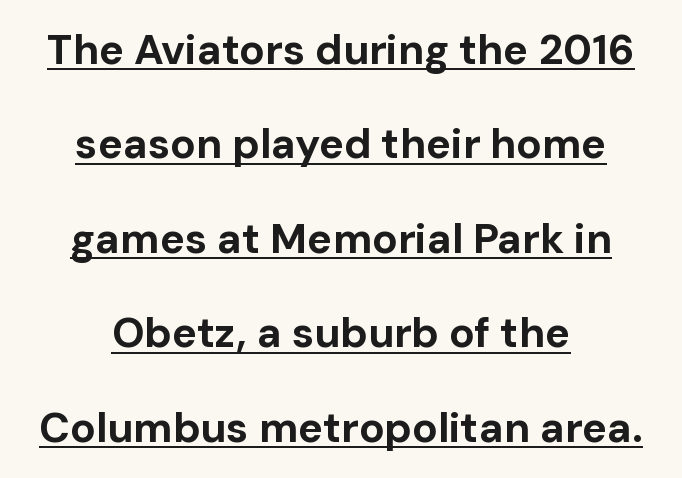
Q: Is the text bold? A: Yes.
Q: Is the text italic (slanted)? A: No, it is upright.
Q: Is the typeface a serif or a sans-serif typeface? A: Sans-serif.
Q: Is the text underlined? A: Yes.
Q: How is the paragraph aligned? A: Centered.
Q: Is the spacing between letters normal or unusually wide? A: Normal.
Q: Is the spacing between lines tight, normal or loose? A: Loose.
Q: Width (condensed, normal, or wide)? A: Normal.
Q: Stroke contrast? A: Low.
Q: x-height? A: Medium.
Q: Monospaced? A: No.
